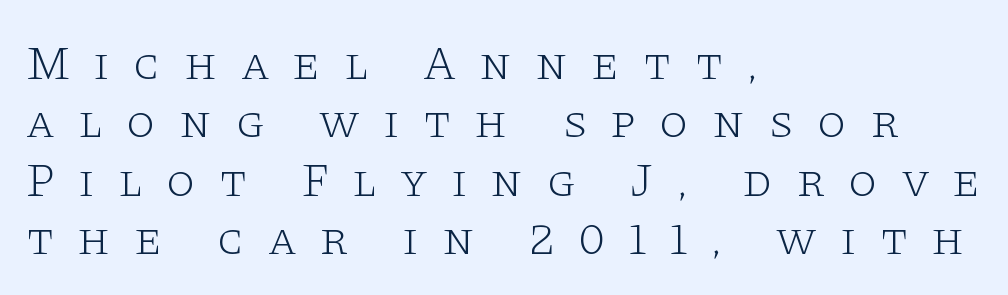
{"serif": "yes", "italic": "no", "bold": "no", "weight": "light", "width": "wide", "stroke_contrast": "low", "x_height": "large", "monospaced": "no", "underline": "no", "align": "left", "line_spacing_ratio": 1.24, "letter_spacing": "wide", "letter_spacing_em": 0.49, "glyph_px": 47}
